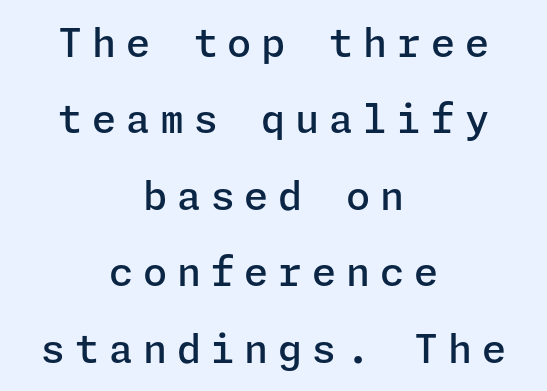
{"serif": "no", "italic": "no", "bold": "semi", "weight": "semibold", "width": "normal", "stroke_contrast": "low", "x_height": "medium", "underline": "no", "align": "center", "line_spacing": "loose", "line_spacing_ratio": 1.96, "letter_spacing": "wide", "letter_spacing_em": 0.25, "glyph_px": 39}
